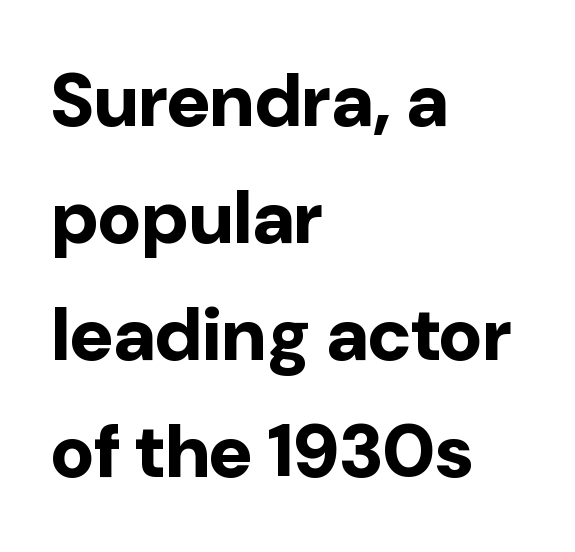
Q: Is the text bold? A: Yes.
Q: Is the text italic (slanted)? A: No, it is upright.
Q: Is the typeface a serif or a sans-serif typeface? A: Sans-serif.
Q: Is the text underlined? A: No.
Q: How is the paragraph aligned? A: Left-aligned.
Q: Is the spacing between letters normal or unusually wide? A: Normal.
Q: Is the spacing between lines tight, normal or loose? A: Normal.
Q: Width (condensed, normal, or wide)? A: Normal.
Q: Stroke contrast? A: Low.
Q: x-height? A: Medium.
Q: Monospaced? A: No.
